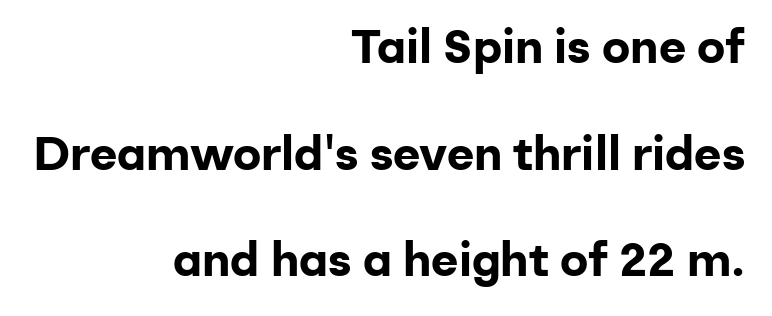
The image shows 47 px bold sans-serif type, upright; set right-aligned, loose line spacing (2.27x), normal letter spacing, not underlined; low stroke contrast and a medium x-height.
